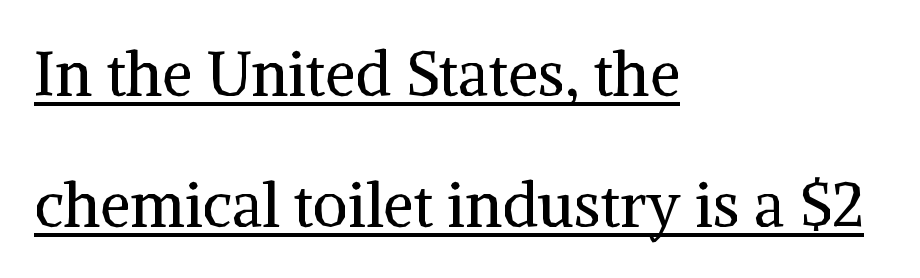
{"serif": "yes", "italic": "no", "bold": "no", "weight": "regular", "width": "normal", "stroke_contrast": "medium", "x_height": "medium", "monospaced": "no", "underline": "yes", "align": "left", "line_spacing": "loose", "line_spacing_ratio": 2.15, "letter_spacing": "normal", "letter_spacing_em": 0.0, "glyph_px": 61}
